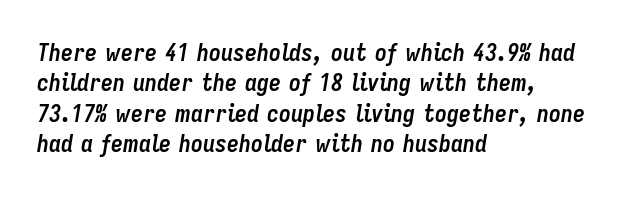
Q: Is the text bold? A: Yes.
Q: Is the text italic (slanted)? A: Yes, it leans right by about 9 degrees.
Q: Is the text underlined? A: No.
Q: How is the paragraph aligned? A: Left-aligned.
Q: Is the spacing between letters normal or unusually wide? A: Normal.
Q: Is the spacing between lines tight, normal or loose? A: Normal.
